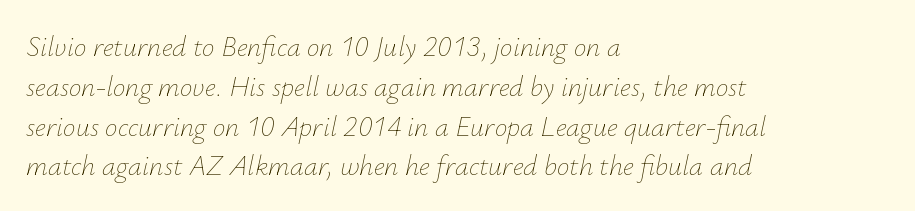
The space beneath each line is pristine and unruled. A typesetter would call this proportional, since set widths differ per character. The compositor pushed each line to the left boundary. Italic? Definitely — the glyphs are oblique. This sample uses plain, unmodified letter spacing. A typesetter would call this leading conventional body-copy spacing.
